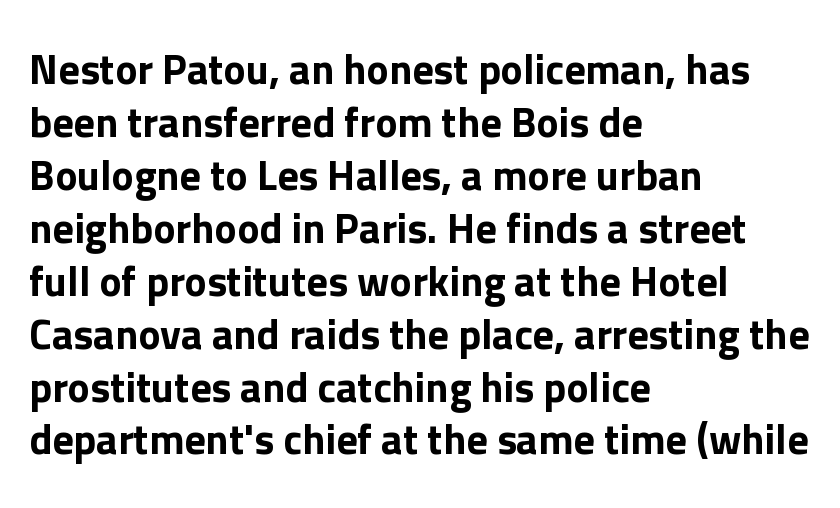
Q: Is the text italic (slanted)? A: No, it is upright.
Q: Is the typeface a serif or a sans-serif typeface? A: Sans-serif.
Q: Is the text underlined? A: No.
Q: How is the paragraph aligned? A: Left-aligned.
Q: Is the spacing between letters normal or unusually wide? A: Normal.
Q: Is the spacing between lines tight, normal or loose? A: Normal.
Q: Width (condensed, normal, or wide)? A: Normal.
Q: Stroke contrast? A: Low.
Q: x-height? A: Medium.
Q: Monospaced? A: No.
